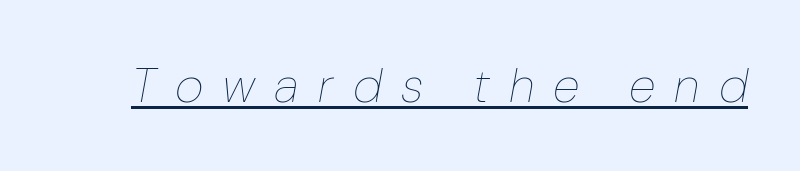
The image shows 49 px thin, condensed type, italic (leaning right); set unusually wide letter spacing (+0.43 em), underlined; low stroke contrast and a medium x-height.
